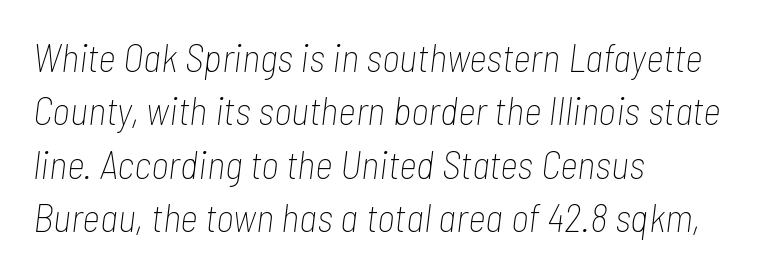
The weight tops out at a normal text grade. The specimen omits any rule beneath the text block's lines. Proportional: the letters do not fall into vertical columns. The letterforms sit shoulder to shoulder at normal distance. Rendered with sloped, italic letterforms.
